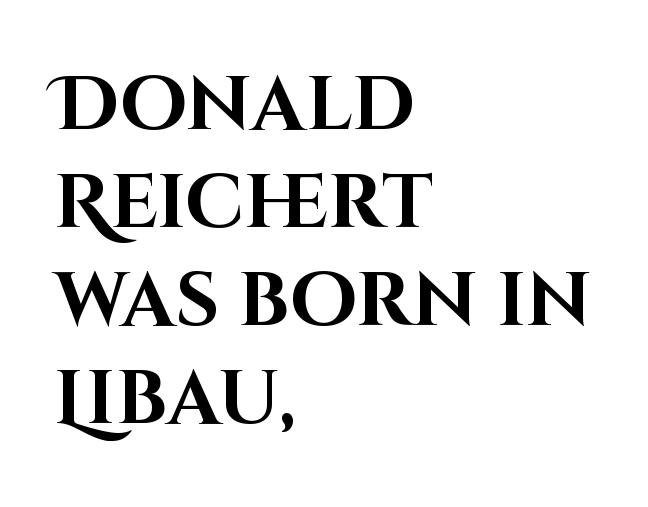
The font's upright variant was chosen for this text. Does the weight exceed regular? Yes, all the way to bold. Serif or sans? Sans — the stroke terminals are bare. Words float on clear page, feet unadorned. Character widths vary here, with narrow letters taking less room than wide ones.
